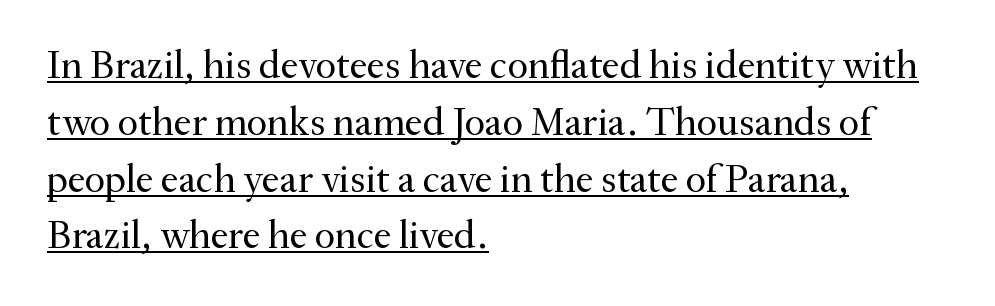
The rendering uses natural spacing where letterforms have individual widths. The rendering shows small feet on the letterforms — a serif design. The font is comparable to plain body text, perhaps lighter. Vertical spacing — default. These characters rest on top of a visible drawn line.
